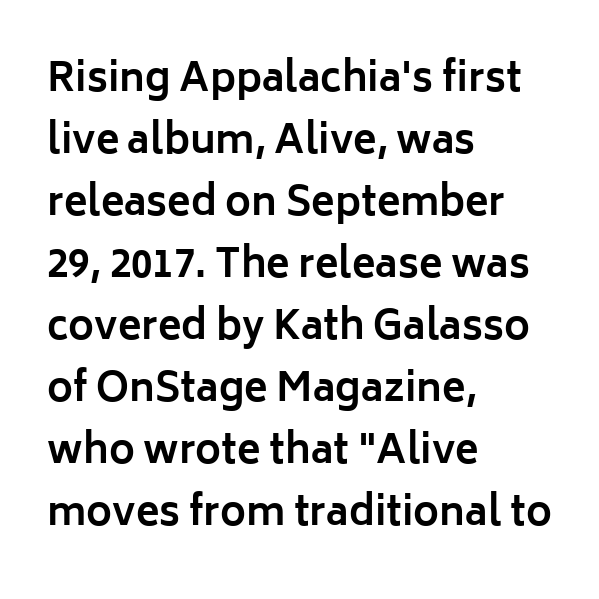
{"serif": "no", "italic": "no", "bold": "yes", "weight": "bold", "width": "normal", "stroke_contrast": "low", "x_height": "medium", "monospaced": "no", "underline": "no", "align": "left", "line_spacing": "normal", "line_spacing_ratio": 1.59, "letter_spacing": "normal", "letter_spacing_em": 0.0, "glyph_px": 39}
